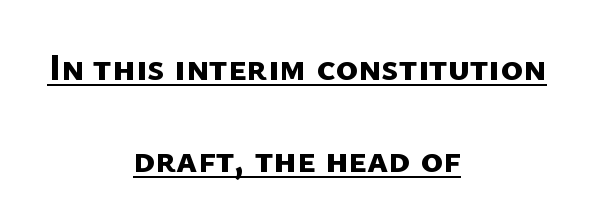
{"serif": "no", "bold": "yes", "weight": "bold", "width": "normal", "stroke_contrast": "low", "x_height": "medium", "monospaced": "no", "underline": "yes", "align": "center", "line_spacing": "loose", "line_spacing_ratio": 2.42, "letter_spacing": "normal", "letter_spacing_em": 0.0, "glyph_px": 38}
